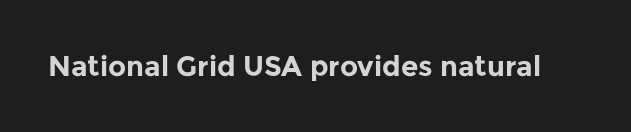
{"serif": "no", "italic": "no", "bold": "yes", "weight": "bold", "width": "normal", "stroke_contrast": "low", "x_height": "medium", "monospaced": "no", "underline": "no", "letter_spacing": "normal", "letter_spacing_em": 0.0, "glyph_px": 28}
